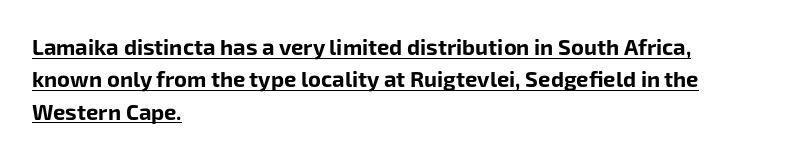
The font's upright variant was chosen for this text. The glyphs have the mass of a bold cut. Underlining? Definitely there. Observe the ordinary spacing: letters are neighbours, not strangers.
